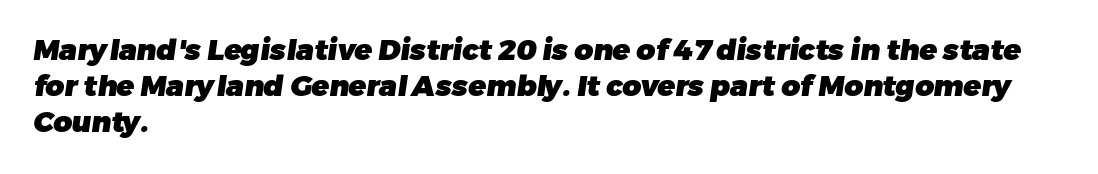
Q: Is the text bold? A: Yes.
Q: Is the typeface a serif or a sans-serif typeface? A: Sans-serif.
Q: Is the text underlined? A: No.
Q: How is the paragraph aligned? A: Left-aligned.
Q: Is the spacing between letters normal or unusually wide? A: Normal.
Q: Is the spacing between lines tight, normal or loose? A: Normal.
Q: Width (condensed, normal, or wide)? A: Normal.
Q: Stroke contrast? A: Low.
Q: x-height? A: Medium.
Q: Monospaced? A: No.
